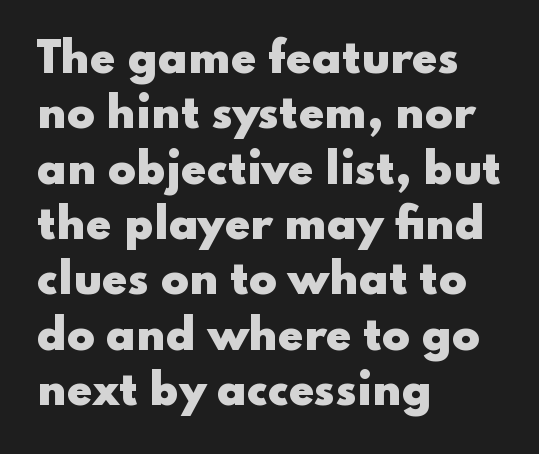
Q: Is the text bold? A: Yes.
Q: Is the text italic (slanted)? A: No, it is upright.
Q: Is the typeface a serif or a sans-serif typeface? A: Sans-serif.
Q: Is the text underlined? A: No.
Q: How is the paragraph aligned? A: Left-aligned.
Q: Is the spacing between letters normal or unusually wide? A: Normal.
Q: Is the spacing between lines tight, normal or loose? A: Normal.
Q: Width (condensed, normal, or wide)? A: Wide.
Q: Stroke contrast? A: Low.
Q: x-height? A: Small.
Q: Monospaced? A: No.
